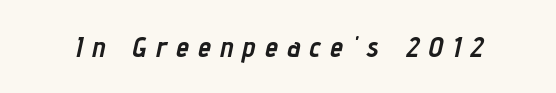
The space beneath each line is pristine and unruled. Varying glyph widths throughout — classic text-font behaviour. These lines were composed using italics. The rendering uses a bold face; every stroke is thick and dark. Letter spacing: wide.
